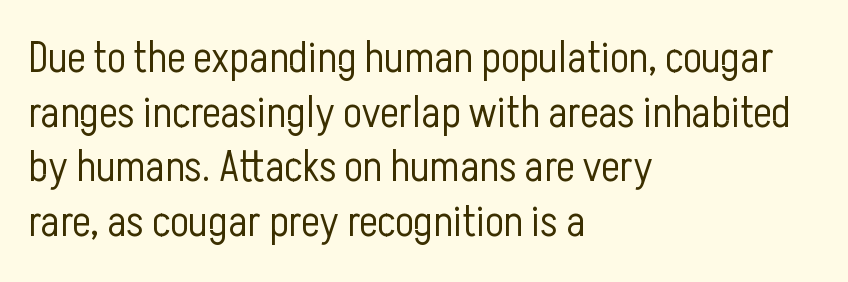
Upright lettering throughout. Proportional: the letters do not fall into vertical columns. The foot of each line stays bare and open. Summary of weight: not heavy and not bold.
